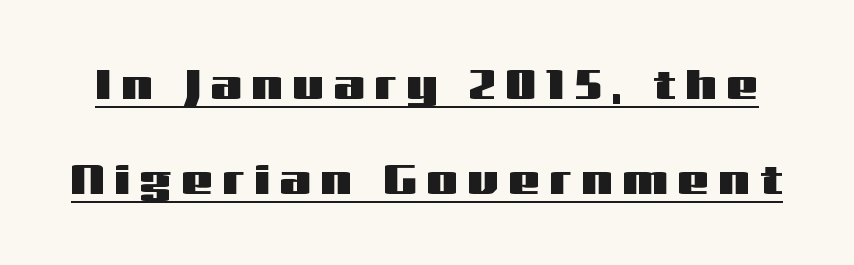
The image shows 44 px wide sans-serif type, upright; set loose line spacing (2.16x), unusually wide letter spacing (+0.23 em), underlined; medium stroke contrast and a medium x-height.
